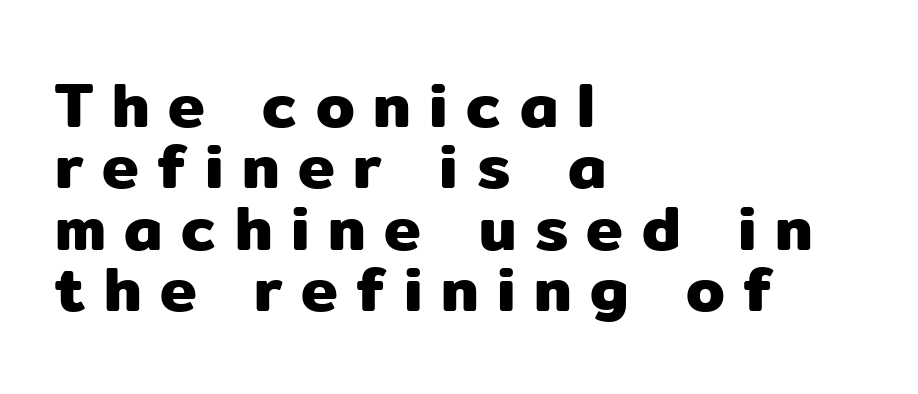
This is the regular roman posture of the typeface. Compared with typical body copy, the letter spacing here is much looser. You could not count columns in this text — the font is proportionally spaced. Compared with typical paragraphs, the rows here are closer together. The paragraph has a hard left edge and a soft right edge.
